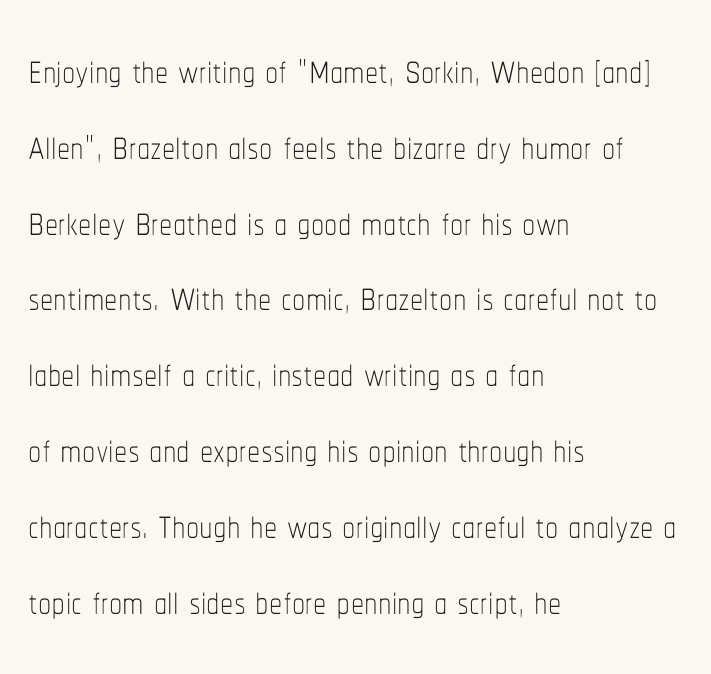
Whoever set this chose a conventional vertical rhythm. No extra ink here — the face is not bold. Note the varied advance widths — an 'i' is clearly narrower than an 'm'. This is the regular roman posture of the typeface. Descenders are the only things crossing below the line.
